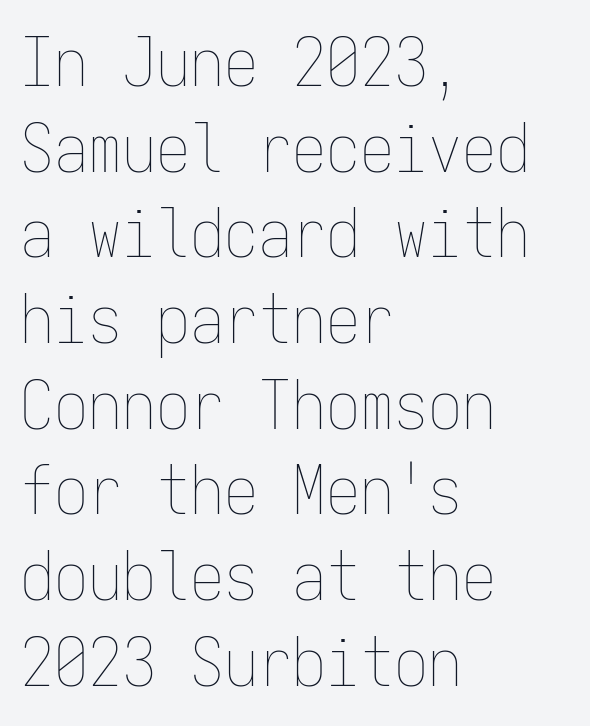
{"italic": "no", "bold": "no", "weight": "thin", "width": "condensed", "stroke_contrast": "low", "x_height": "medium", "monospaced": "yes", "underline": "no", "align": "left", "line_spacing": "normal", "line_spacing_ratio": 1.26, "letter_spacing": "normal", "letter_spacing_em": 0.0, "glyph_px": 68}
